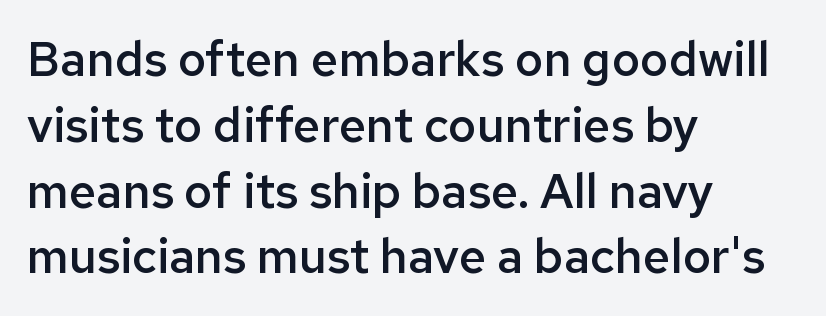
The rendering anchors every line to the left-hand side. Looks like regular typesetting: each glyph gets only the width it needs. Glyph-to-glyph distance matches everyday printed text. Honestly, the row spacing looks completely unremarkable. The baseline area is clear.
